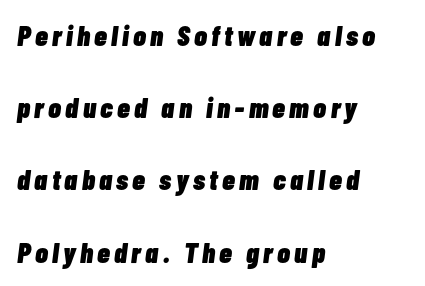
{"italic": "yes", "lean": "right", "slant_degrees": 7, "bold": "yes", "weight": "heavy", "width": "condensed", "stroke_contrast": "low", "x_height": "medium", "monospaced": "no", "underline": "no", "align": "left", "line_spacing": "loose", "line_spacing_ratio": 2.49, "glyph_px": 29}
